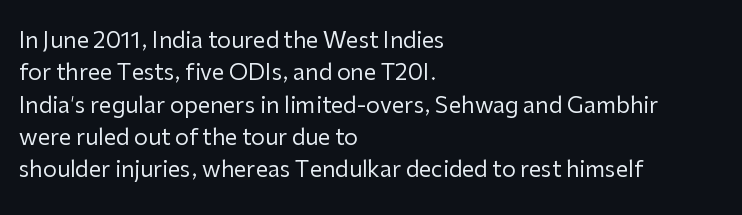
The image shows 22 px text type, upright; set left-aligned, normal line spacing (1.47x), normal letter spacing, not underlined.
